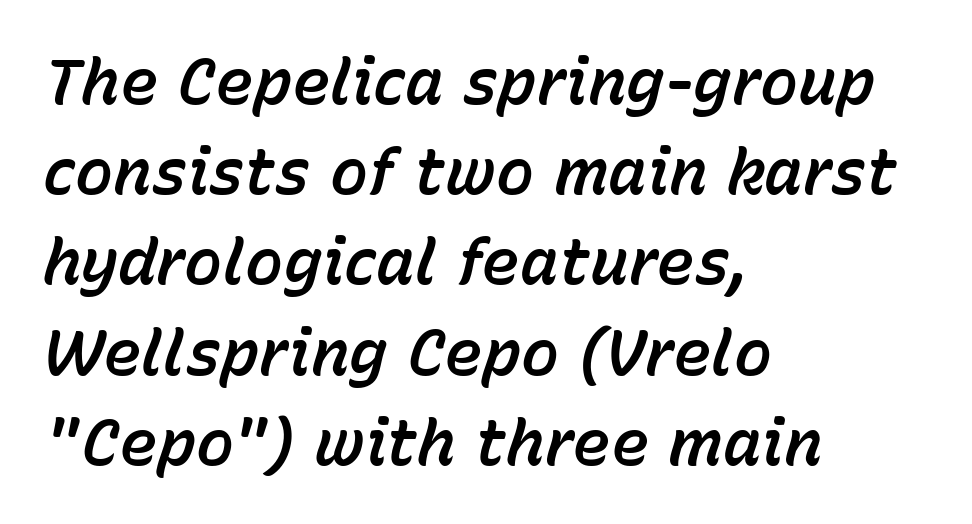
Q: Is the text italic (slanted)? A: Yes, it leans right by about 15 degrees.
Q: Is the text underlined? A: No.
Q: How is the paragraph aligned? A: Left-aligned.
Q: Is the spacing between letters normal or unusually wide? A: Normal.
Q: Is the spacing between lines tight, normal or loose? A: Normal.
Q: Width (condensed, normal, or wide)? A: Normal.
Q: Stroke contrast? A: Low.
Q: x-height? A: Medium.
Q: Monospaced? A: No.
